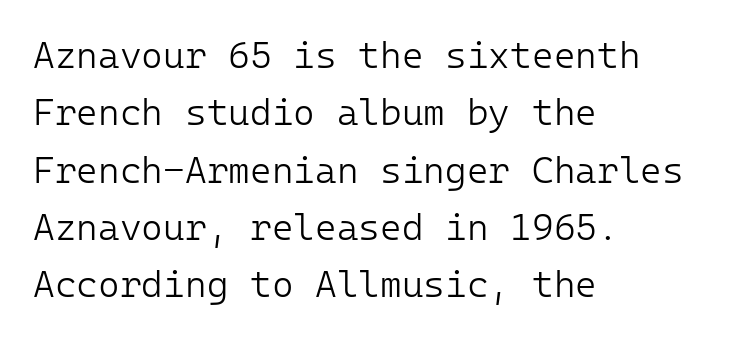
Each row of text sits above clean, open space. Baseline-to-baseline distance is the conventional proportion of letter height. Ascenders rise straight up at ninety degrees. Heft: none added — not bold. Nobody touched the tracking dial on this one. Leftover space on each line is placed entirely after the last word.
